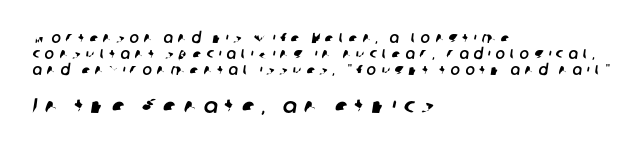
The image shows 21 px text type; set left-aligned, tight line spacing (1.13x), unusually wide letter spacing (+0.35 em), not underlined; the second (bottom) block is 1.5x larger.
